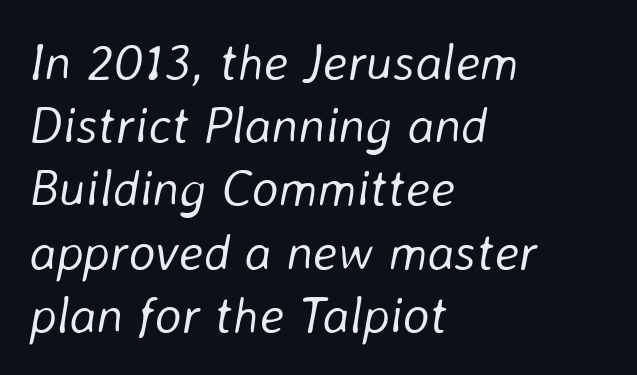
Q: Is the text bold? A: No.
Q: Is the text italic (slanted)? A: Yes, it leans right by about 8 degrees.
Q: Is the text underlined? A: No.
Q: How is the paragraph aligned? A: Left-aligned.
Q: Is the spacing between letters normal or unusually wide? A: Normal.
Q: Width (condensed, normal, or wide)? A: Normal.
Q: Stroke contrast? A: Low.
Q: x-height? A: Medium.
Q: Monospaced? A: No.
